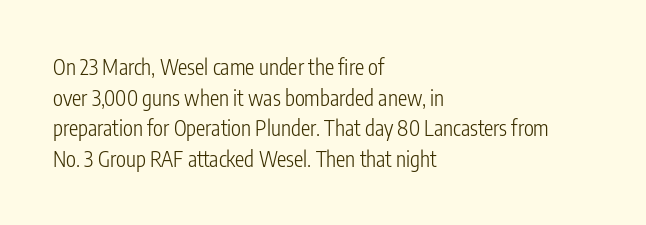
The image shows 21 px text type, upright; set left-aligned, normal line spacing (1.46x), normal letter spacing, not underlined.
